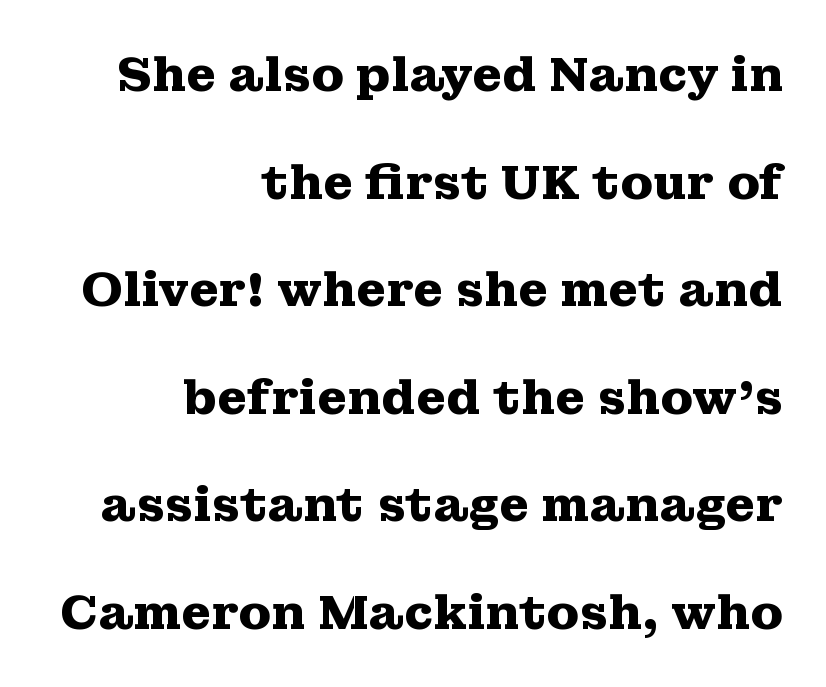
The image shows 48 px heavy, wide serif type, upright; set right-aligned, loose line spacing (2.24x), normal letter spacing, not underlined; medium stroke contrast and a medium x-height.
